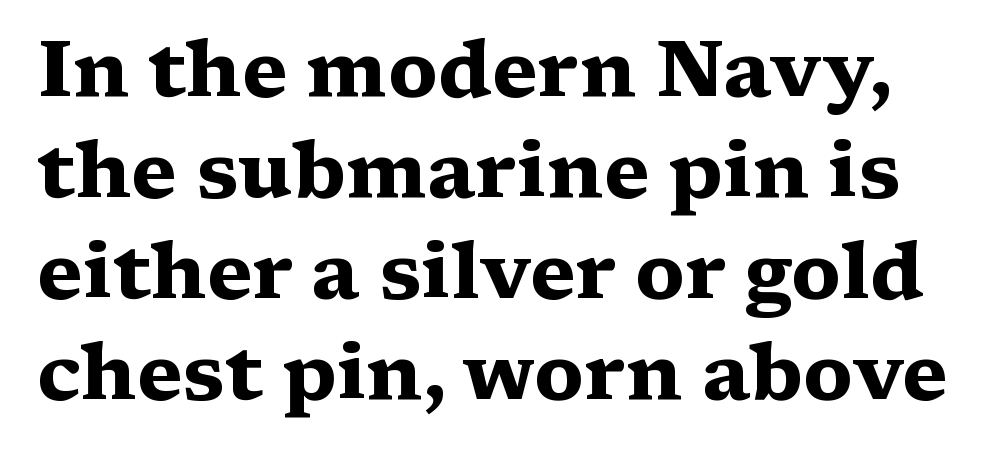
Q: Is the text bold? A: Yes.
Q: Is the text italic (slanted)? A: No, it is upright.
Q: Is the typeface a serif or a sans-serif typeface? A: Serif.
Q: Is the text underlined? A: No.
Q: Is the spacing between letters normal or unusually wide? A: Normal.
Q: Is the spacing between lines tight, normal or loose? A: Normal.
Q: Width (condensed, normal, or wide)? A: Wide.
Q: Stroke contrast? A: Medium.
Q: x-height? A: Medium.
Q: Monospaced? A: No.
